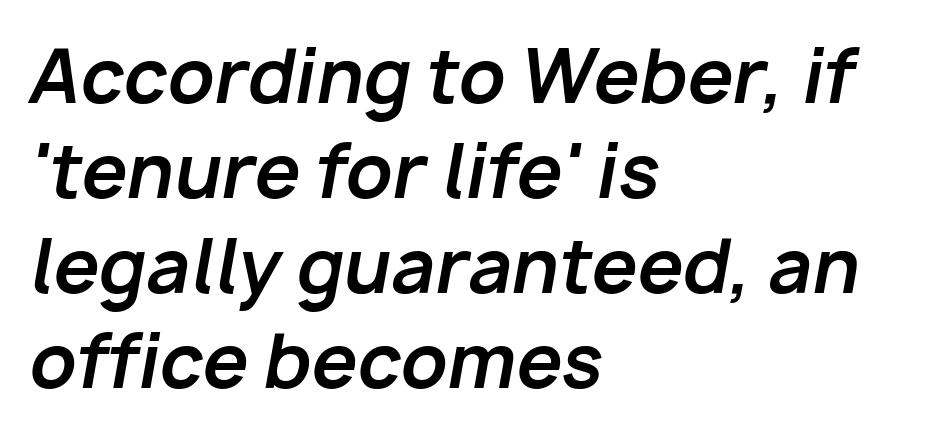
Q: Is the text bold? A: Yes.
Q: Is the text italic (slanted)? A: Yes, it leans right by about 10 degrees.
Q: Is the text underlined? A: No.
Q: How is the paragraph aligned? A: Left-aligned.
Q: Is the spacing between letters normal or unusually wide? A: Normal.
Q: Is the spacing between lines tight, normal or loose? A: Normal.
Q: Width (condensed, normal, or wide)? A: Normal.
Q: Stroke contrast? A: Low.
Q: x-height? A: Medium.
Q: Monospaced? A: No.
